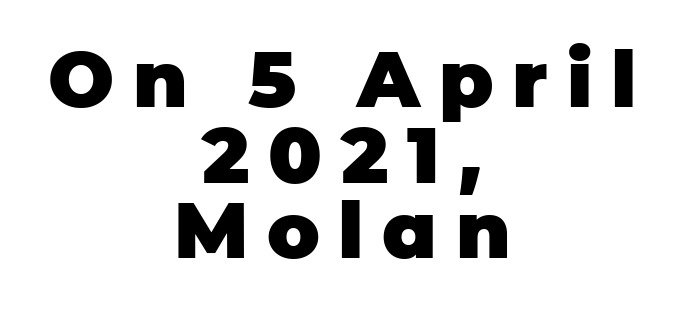
{"serif": "no", "italic": "no", "bold": "yes", "weight": "heavy", "width": "normal", "stroke_contrast": "low", "x_height": "large", "monospaced": "no", "underline": "no", "align": "center", "line_spacing": "tight", "line_spacing_ratio": 0.97, "letter_spacing": "wide", "letter_spacing_em": 0.24, "glyph_px": 78}
